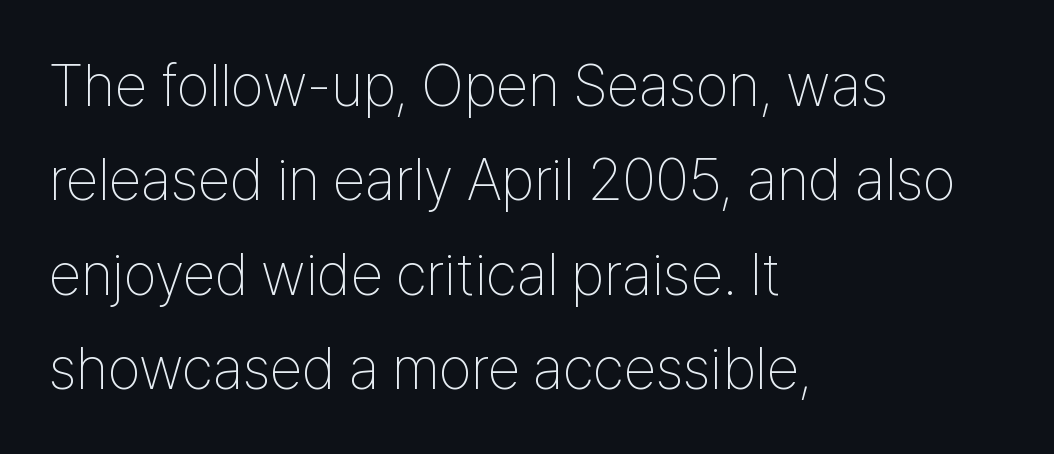
The image shows 59 px thin, condensed sans-serif type, upright; set left-aligned, normal line spacing (1.6x), normal letter spacing, not underlined; low stroke contrast and a medium x-height.
